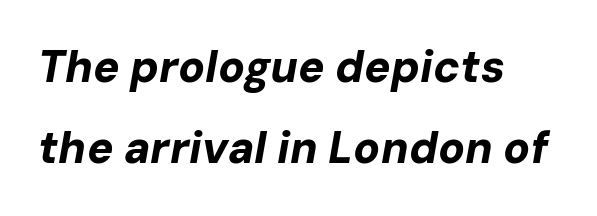
Q: Is the text bold? A: Yes.
Q: Is the text italic (slanted)? A: Yes, it leans right by about 10 degrees.
Q: Is the text underlined? A: No.
Q: How is the paragraph aligned? A: Left-aligned.
Q: Is the spacing between letters normal or unusually wide? A: Normal.
Q: Width (condensed, normal, or wide)? A: Normal.
Q: Stroke contrast? A: Low.
Q: x-height? A: Medium.
Q: Monospaced? A: No.
